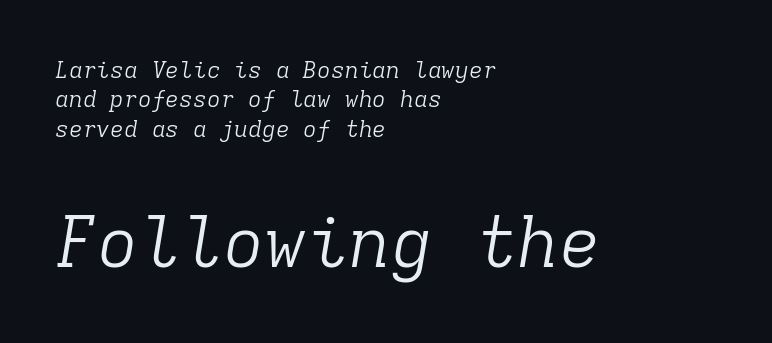
Q: Is the text bold? A: No.
Q: Is the text italic (slanted)? A: Yes, it leans right by about 9 degrees.
Q: Is the typeface a serif or a sans-serif typeface? A: Serif.
Q: Is the text underlined? A: No.
Q: How is the paragraph aligned? A: Left-aligned.
Q: Is the spacing between letters normal or unusually wide? A: Normal.
Q: Is the spacing between lines tight, normal or loose? A: Normal.
Q: Which block of text is set in a larger size, the first (top) or the second (bottom)? A: The second (bottom) one.
Q: Width (condensed, normal, or wide)? A: Normal.
Q: Stroke contrast? A: Low.
Q: x-height? A: Medium.
Q: Monospaced? A: Yes.
